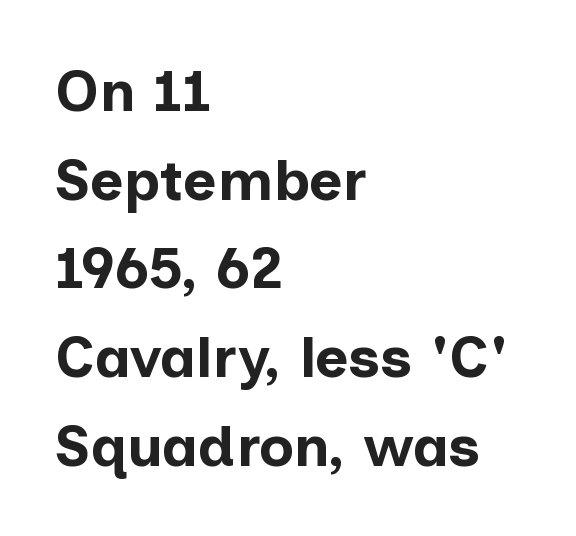
The space beneath each line is pristine and unruled. Characters remain perfectly vertical along every line. Leading: standard. Character widths vary here, with narrow letters taking less room than wide ones. Typographic density is high because the face is bold. Font category for this specimen: sans-serif.
